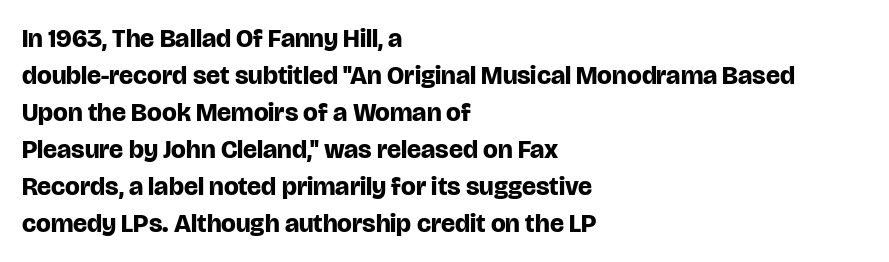
These words are printed bold, with thick strokes throughout. Between one letter and the next there's only the usual sliver of space. The letters stand straight up with perfectly vertical stems. The rendering anchors every line to the left-hand side. The leading is moderate, giving the passage an even texture.
